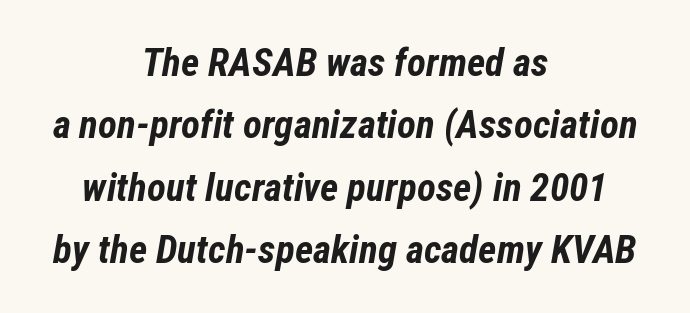
{"italic": "yes", "lean": "right", "slant_degrees": 12, "bold": "yes", "weight": "bold", "width": "condensed", "stroke_contrast": "low", "x_height": "medium", "monospaced": "no", "underline": "no", "align": "center", "line_spacing": "normal", "line_spacing_ratio": 1.6, "letter_spacing": "normal", "letter_spacing_em": 0.0, "glyph_px": 39}
